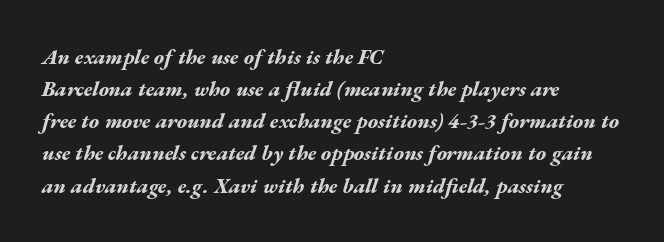
Q: Is the text bold? A: Yes.
Q: Is the text italic (slanted)? A: Yes, it leans right by about 17 degrees.
Q: Is the text underlined? A: No.
Q: How is the paragraph aligned? A: Left-aligned.
Q: Is the spacing between letters normal or unusually wide? A: Normal.
Q: Is the spacing between lines tight, normal or loose? A: Normal.
